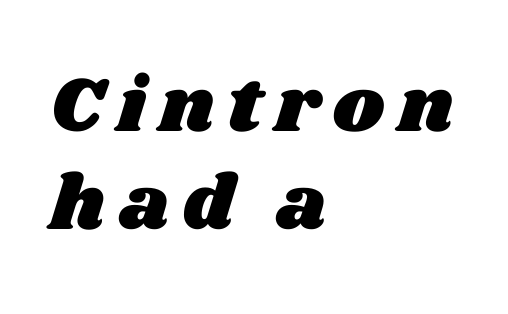
The vertical gap from one line to the next is medium. The rendering uses natural spacing where letterforms have individual widths. Each row of text sits above clean, open space. Compared with a centered layout, this one pins lines to the left instead.
